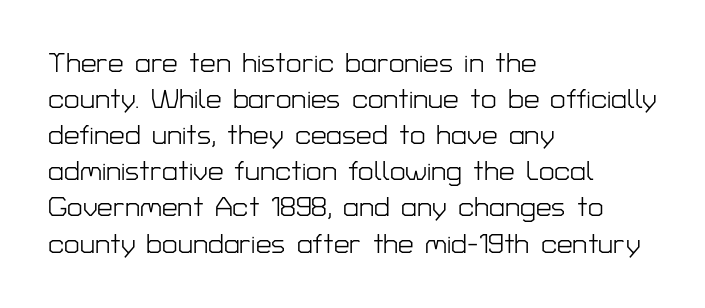
Q: Is the text bold? A: No.
Q: Is the text italic (slanted)? A: No, it is upright.
Q: Is the typeface a serif or a sans-serif typeface? A: Sans-serif.
Q: Is the text underlined? A: No.
Q: How is the paragraph aligned? A: Left-aligned.
Q: Is the spacing between letters normal or unusually wide? A: Normal.
Q: Is the spacing between lines tight, normal or loose? A: Normal.
Q: Width (condensed, normal, or wide)? A: Normal.
Q: Stroke contrast? A: Low.
Q: x-height? A: Medium.
Q: Monospaced? A: No.
